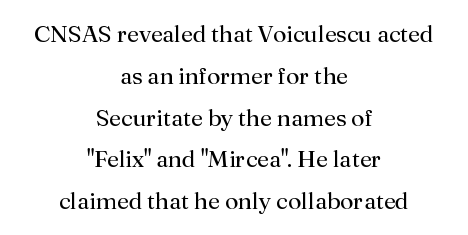
Standard letterfit; no display-style spreading of the glyphs. A student would call this center alignment; a typographer would say set centered. No italicization has been applied; the sample stays upright. Underline: absent. These glyphs show unthickened strokes, regular width or finer.
